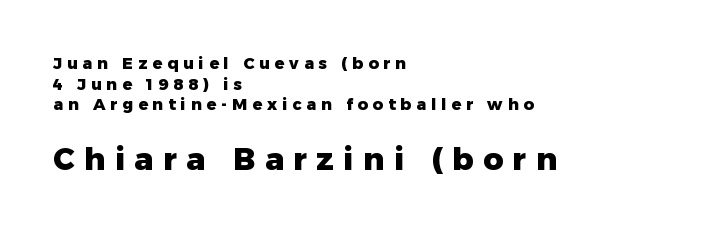
The image shows 31 px heavy sans-serif type, upright; set left-aligned, normal line spacing (1.29x), unusually wide letter spacing (+0.31 em), not underlined; the second (bottom) block is 1.94x larger; low stroke contrast and a medium x-height.
